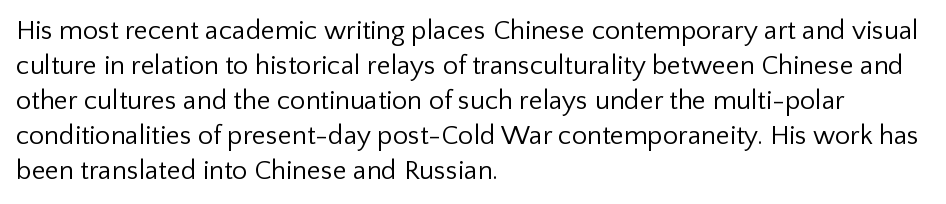
The image shows 27 px text type, upright; set left-aligned, normal line spacing (1.3x), normal letter spacing, not underlined.
